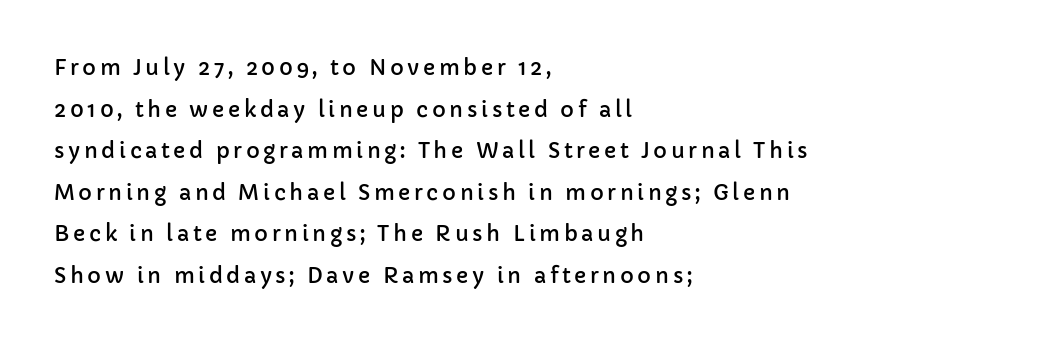
Q: Is the text italic (slanted)? A: No, it is upright.
Q: Is the text underlined? A: No.
Q: How is the paragraph aligned? A: Left-aligned.
Q: Is the spacing between lines tight, normal or loose? A: Loose.
